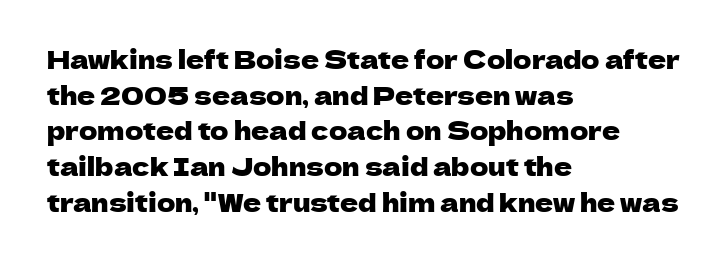
The image shows 25 px text type, upright; set left-aligned, normal line spacing (1.43x), normal letter spacing, not underlined.
